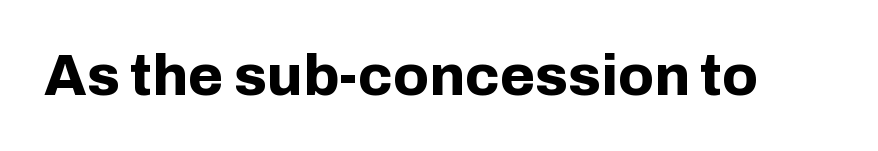
{"serif": "no", "italic": "no", "bold": "yes", "weight": "bold", "width": "normal", "stroke_contrast": "low", "x_height": "medium", "monospaced": "no", "underline": "no", "letter_spacing": "normal", "letter_spacing_em": 0.0, "glyph_px": 57}
